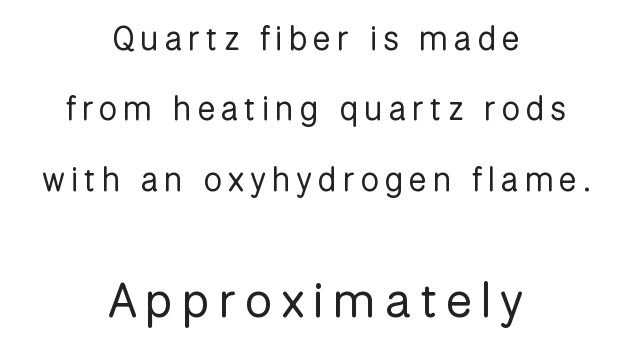
The image shows 49 px regular-weight sans-serif type, upright; set centered, loose line spacing (2.13x), not underlined; the second (bottom) block is 1.48x larger; low stroke contrast and a medium x-height.
